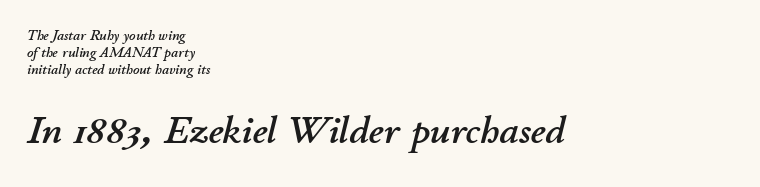
{"italic": "yes", "lean": "right", "slant_degrees": 11, "width": "normal", "stroke_contrast": "low", "x_height": "small", "monospaced": "no", "underline": "no", "align": "left", "line_spacing_ratio": 1.21, "letter_spacing": "normal", "letter_spacing_em": 0.0, "larger_block": "second", "size_ratio": 2.79, "glyph_px": 39}
